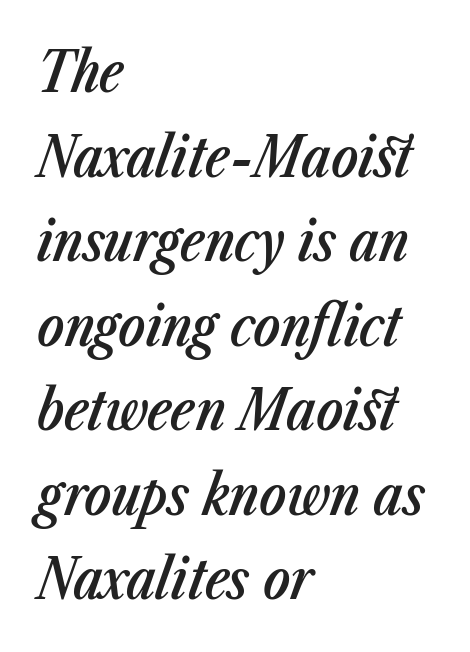
The image shows 56 px semibold, condensed type, italic (leaning right); set left-aligned, normal line spacing (1.51x), normal letter spacing, not underlined; low stroke contrast and a medium x-height.
